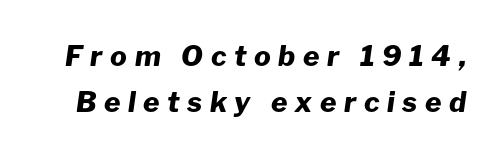
Q: Is the text bold? A: Yes.
Q: Is the text italic (slanted)? A: Yes, it leans right by about 8 degrees.
Q: Is the text underlined? A: No.
Q: Is the spacing between letters normal or unusually wide? A: Unusually wide.
Q: Is the spacing between lines tight, normal or loose? A: Normal.
Q: Width (condensed, normal, or wide)? A: Normal.
Q: Stroke contrast? A: Low.
Q: x-height? A: Medium.
Q: Monospaced? A: No.
